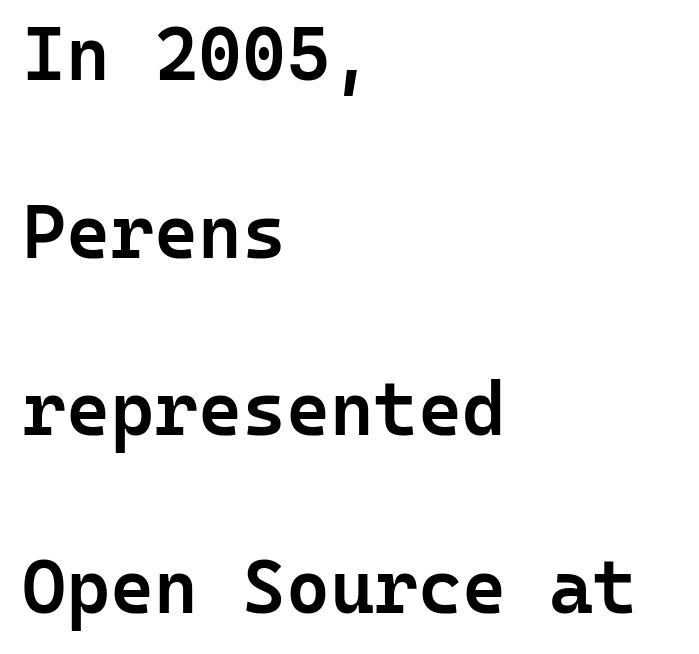
Q: Is the text bold? A: Semi-bold.
Q: Is the text italic (slanted)? A: No, it is upright.
Q: Is the typeface a serif or a sans-serif typeface? A: Sans-serif.
Q: Is the text underlined? A: No.
Q: How is the paragraph aligned? A: Left-aligned.
Q: Is the spacing between letters normal or unusually wide? A: Normal.
Q: Is the spacing between lines tight, normal or loose? A: Loose.
Q: Width (condensed, normal, or wide)? A: Normal.
Q: Stroke contrast? A: Low.
Q: x-height? A: Medium.
Q: Monospaced? A: Yes.
